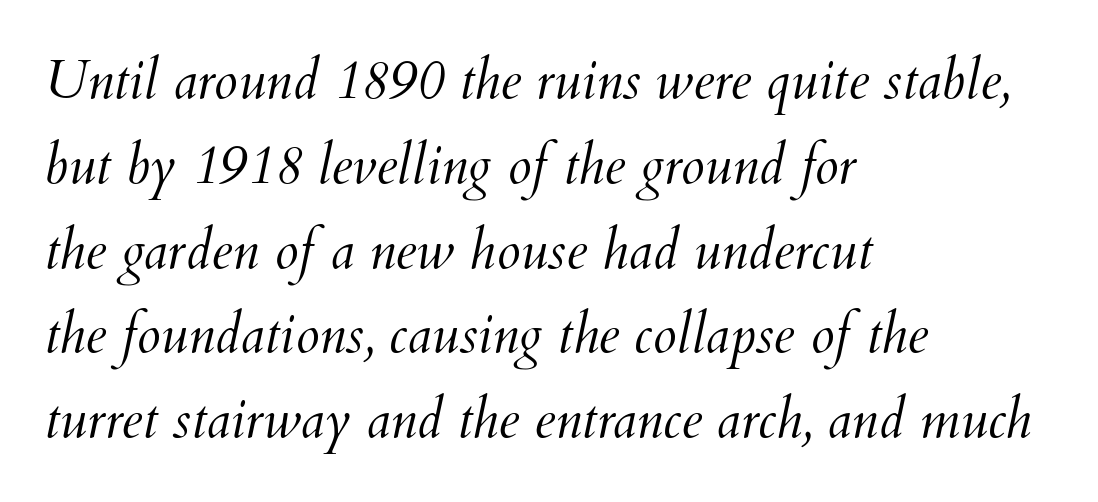
Q: Is the text bold? A: No.
Q: Is the text italic (slanted)? A: Yes, it leans right by about 12 degrees.
Q: Is the text underlined? A: No.
Q: How is the paragraph aligned? A: Left-aligned.
Q: Is the spacing between letters normal or unusually wide? A: Normal.
Q: Is the spacing between lines tight, normal or loose? A: Normal.
Q: Width (condensed, normal, or wide)? A: Normal.
Q: Stroke contrast? A: Medium.
Q: x-height? A: Small.
Q: Monospaced? A: No.
